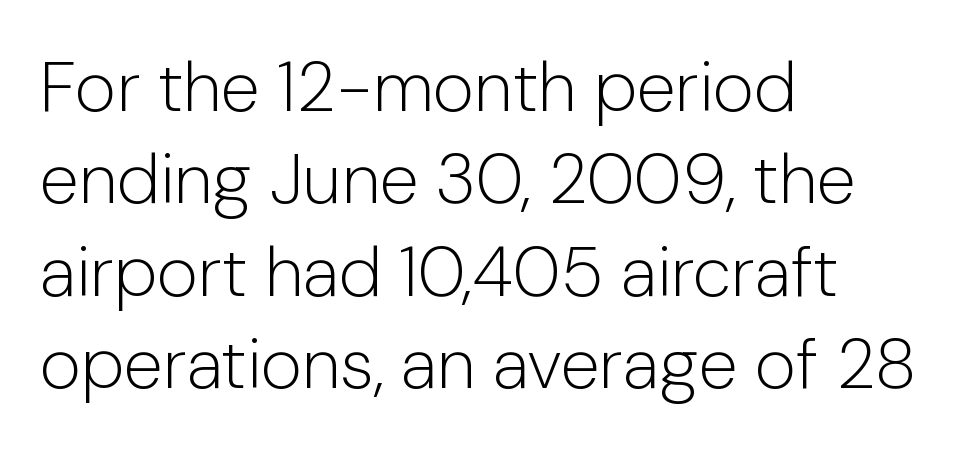
The image shows 71 px light sans-serif type, upright; set left-aligned, normal line spacing (1.3x), normal letter spacing, not underlined; low stroke contrast and a medium x-height.
